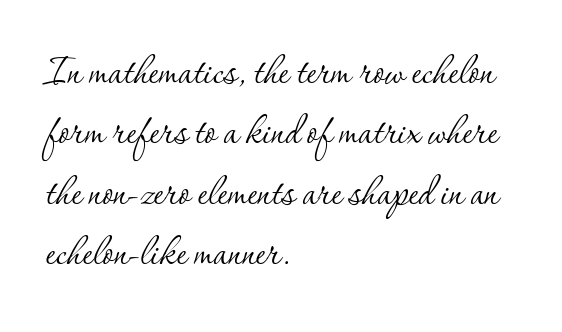
Observe the ordinary spacing: letters are neighbours, not strangers. The strokes are not fattened; the text isn't bold. Proportional: the letters do not fall into vertical columns. Horizontal alignment here is leftward, the default for most running prose. This is serif lettering, the kind often seen in printed books.
